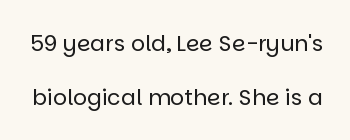
{"italic": "no", "bold": "no", "underline": "no", "line_spacing": "loose", "line_spacing_ratio": 2.44, "letter_spacing": "normal", "letter_spacing_em": 0.0, "glyph_px": 22}
